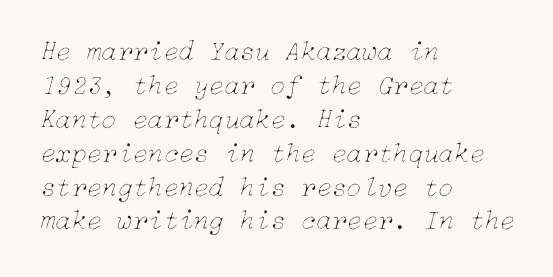
Q: Is the text bold? A: No.
Q: Is the text italic (slanted)? A: Yes, it leans right by about 15 degrees.
Q: Is the text underlined? A: No.
Q: How is the paragraph aligned? A: Left-aligned.
Q: Is the spacing between letters normal or unusually wide? A: Normal.
Q: Width (condensed, normal, or wide)? A: Normal.
Q: Stroke contrast? A: Low.
Q: x-height? A: Medium.
